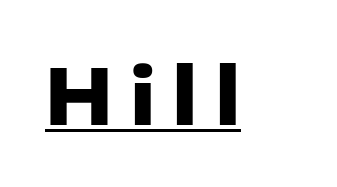
As a designer I'd log this as weight 700, bold. The letters are spread apart with noticeably loose tracking. Here the designer chose a conventional face with non-uniform glyph widths. The typeface chosen for these lines omits serifs. Each line of the rendering has a horizontal stroke beneath the glyphs. Posture: straight, roman, zero tilt.
